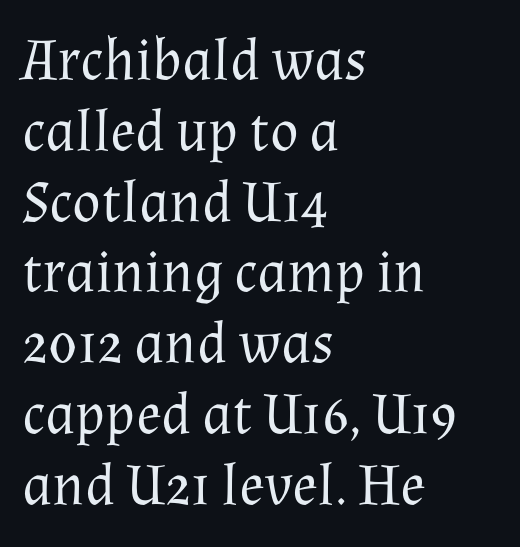
{"serif": "yes", "italic": "no", "bold": "no", "weight": "regular", "width": "normal", "stroke_contrast": "medium", "x_height": "medium", "monospaced": "no", "underline": "no", "align": "left", "line_spacing_ratio": 1.2, "letter_spacing": "normal", "letter_spacing_em": 0.0, "glyph_px": 59}
